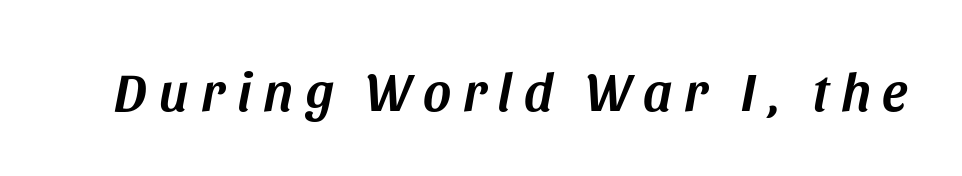
The image shows 54 px text type, italic (leaning right); set unusually wide letter spacing (+0.22 em), not underlined; medium stroke contrast and a large x-height.
